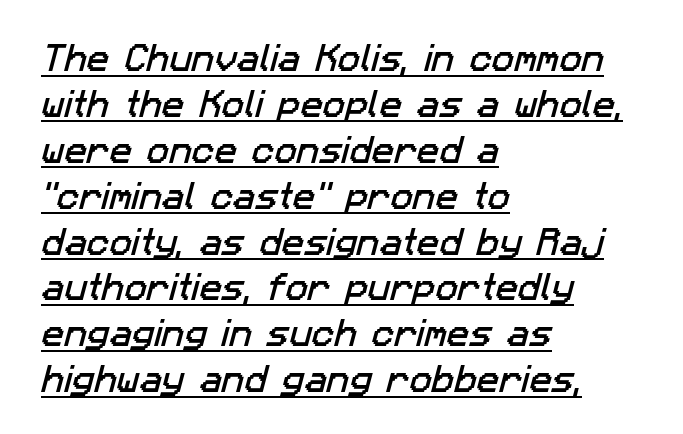
The image shows 30 px sans-serif type; set left-aligned, normal line spacing (1.53x), normal letter spacing, underlined; low stroke contrast and a medium x-height.
